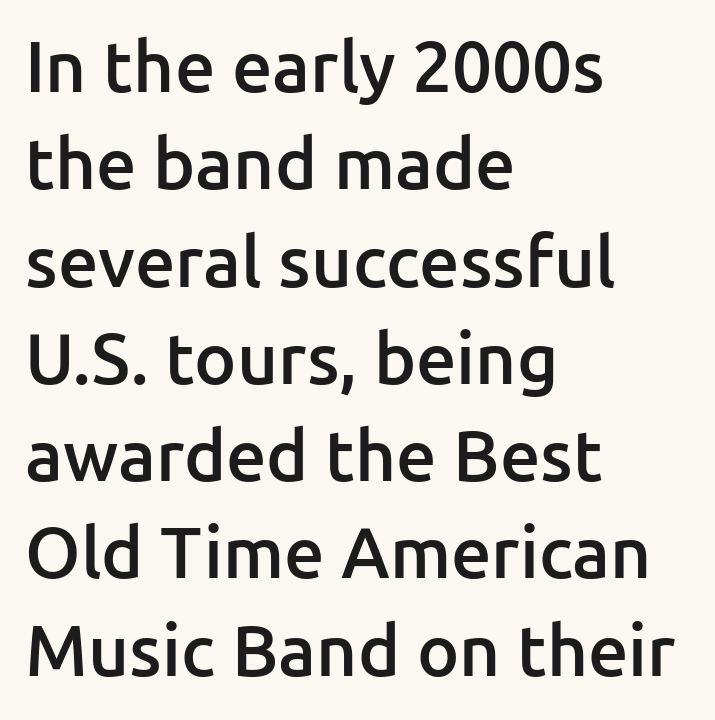
The image shows 71 px semibold sans-serif type, upright; set left-aligned, normal line spacing (1.37x), normal letter spacing, not underlined; low stroke contrast and a medium x-height.
